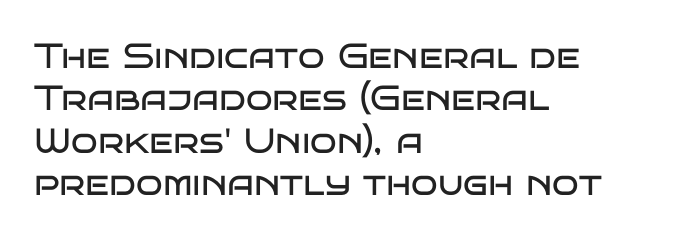
The image shows 35 px regular-weight, wide sans-serif type, upright; set left-aligned, line spacing 1.21x, normal letter spacing, not underlined; low stroke contrast and a large x-height.
